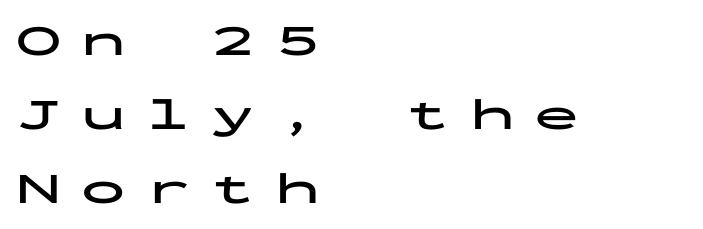
{"serif": "no", "italic": "no", "bold": "yes", "weight": "bold", "width": "wide", "stroke_contrast": "low", "x_height": "medium", "monospaced": "yes", "underline": "no", "align": "left", "line_spacing": "normal", "line_spacing_ratio": 1.65, "letter_spacing": "wide", "letter_spacing_em": 0.44, "glyph_px": 45}
